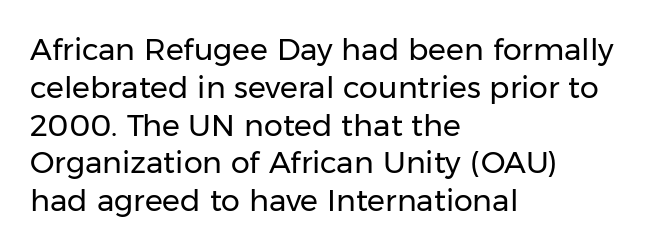
Letters have the restrained weight of plain body copy at most. Characters follow at the spacing the type designer built in. Honestly, there is no underline to notice here at all. The typesetter chose a ragged-right arrangement here. Character widths vary here, with narrow letters taking less room than wide ones. Normally led — the rows are evenly, conventionally spaced.
